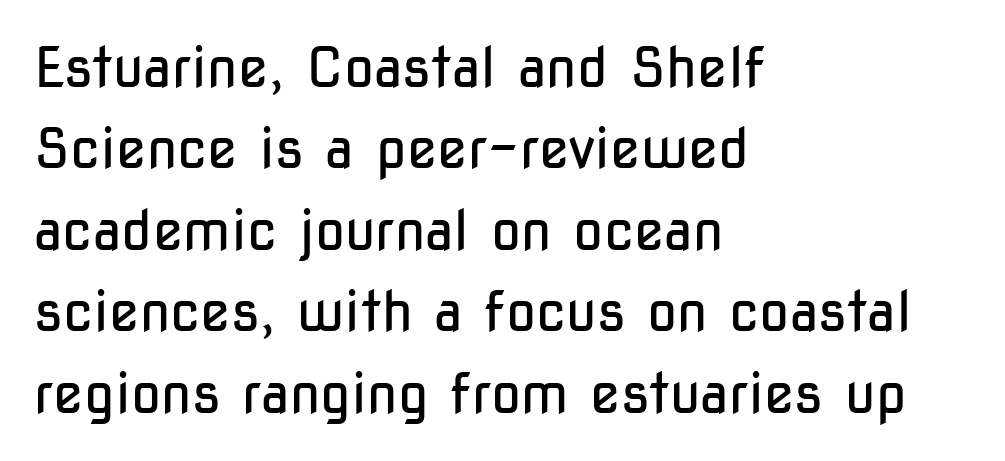
The image shows 55 px regular-weight, condensed sans-serif type, upright; set left-aligned, normal line spacing (1.48x), normal letter spacing, not underlined; low stroke contrast and a medium x-height.
